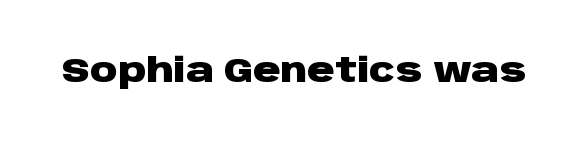
The image shows 34 px heavy, wide sans-serif type, upright; set normal letter spacing, not underlined; low stroke contrast and a large x-height.
